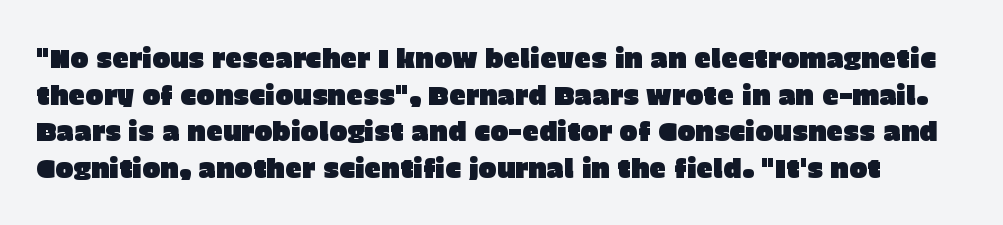
{"italic": "no", "underline": "no", "line_spacing": "normal", "line_spacing_ratio": 1.36, "letter_spacing": "normal", "letter_spacing_em": 0.0, "glyph_px": 27}
